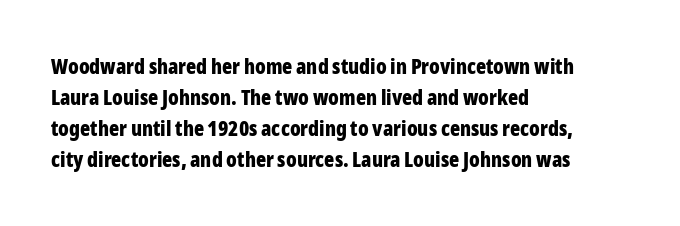
Q: Is the text bold? A: Yes.
Q: Is the text italic (slanted)? A: No, it is upright.
Q: Is the text underlined? A: No.
Q: How is the paragraph aligned? A: Left-aligned.
Q: Is the spacing between letters normal or unusually wide? A: Normal.
Q: Is the spacing between lines tight, normal or loose? A: Normal.
